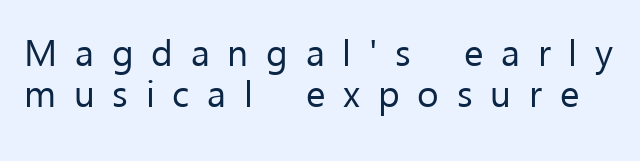
The image shows 37 px regular-weight sans-serif type, upright; set tight line spacing (1.12x), unusually wide letter spacing (+0.48 em), not underlined; low stroke contrast and a medium x-height.
